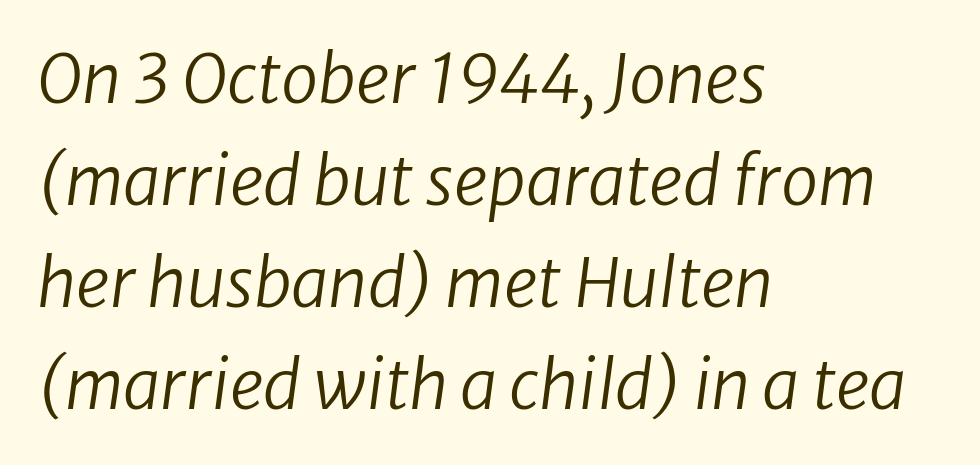
{"italic": "yes", "lean": "right", "slant_degrees": 8, "bold": "no", "weight": "regular", "width": "normal", "stroke_contrast": "low", "x_height": "medium", "monospaced": "no", "underline": "no", "align": "left", "line_spacing": "normal", "line_spacing_ratio": 1.52, "letter_spacing": "normal", "letter_spacing_em": 0.0, "glyph_px": 67}
